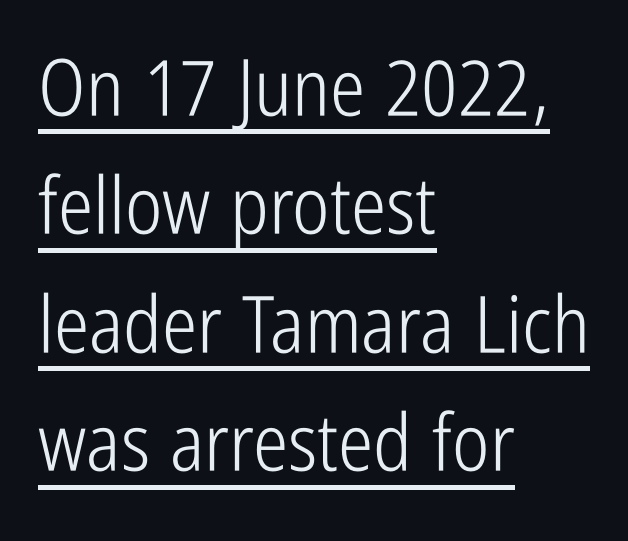
Q: Is the text bold? A: No.
Q: Is the text italic (slanted)? A: No, it is upright.
Q: Is the typeface a serif or a sans-serif typeface? A: Sans-serif.
Q: Is the text underlined? A: Yes.
Q: How is the paragraph aligned? A: Left-aligned.
Q: Is the spacing between letters normal or unusually wide? A: Normal.
Q: Is the spacing between lines tight, normal or loose? A: Normal.
Q: Width (condensed, normal, or wide)? A: Condensed.
Q: Stroke contrast? A: Low.
Q: x-height? A: Medium.
Q: Monospaced? A: No.
